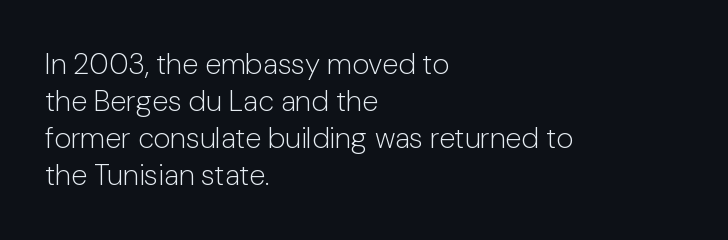
The setting favours the left margin, as ordinary paragraphs usually do. Is this a fixed-width face? No — the glyphs have proportional, varying widths. The space between consecutive lines is moderate. Each stroke keeps to a modest, everyday thickness or less. The text was rendered using a sans face with plain stroke endings.
